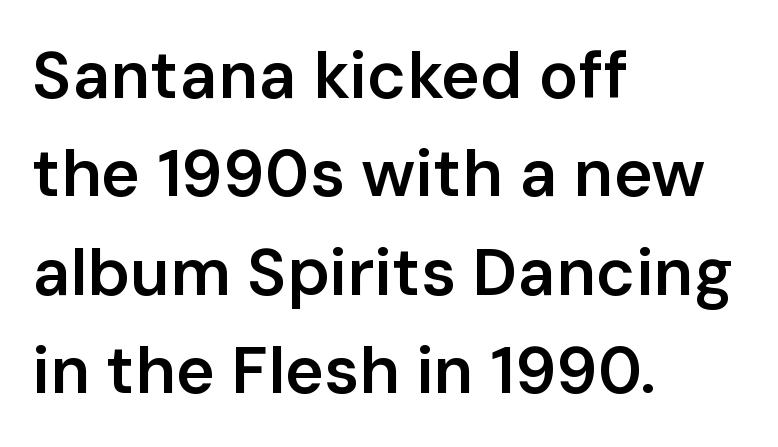
The image shows 66 px semibold sans-serif type, upright; set left-aligned, normal line spacing (1.49x), normal letter spacing, not underlined; low stroke contrast and a medium x-height.
